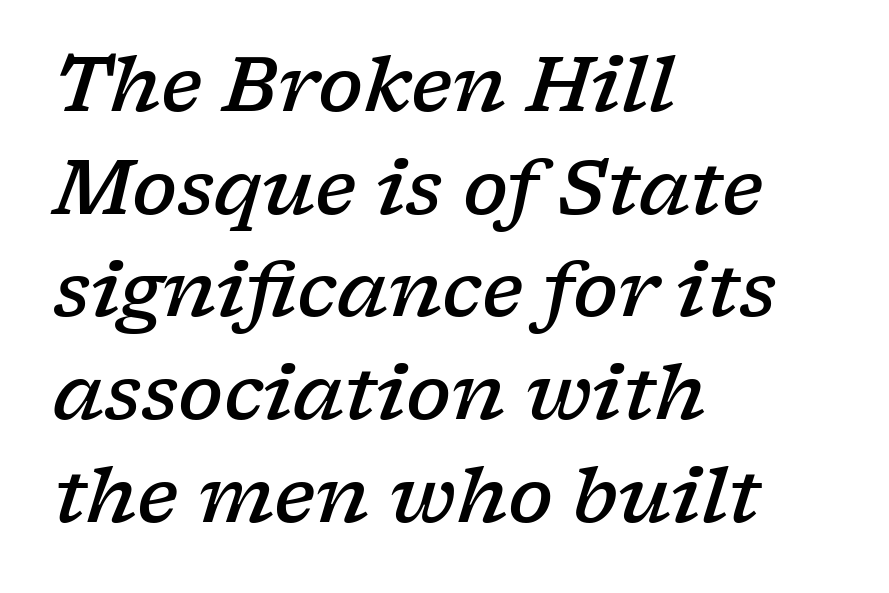
The image shows 75 px semibold, wide serif type, italic (leaning right); set left-aligned, normal line spacing (1.37x), normal letter spacing, not underlined; low stroke contrast and a medium x-height.
